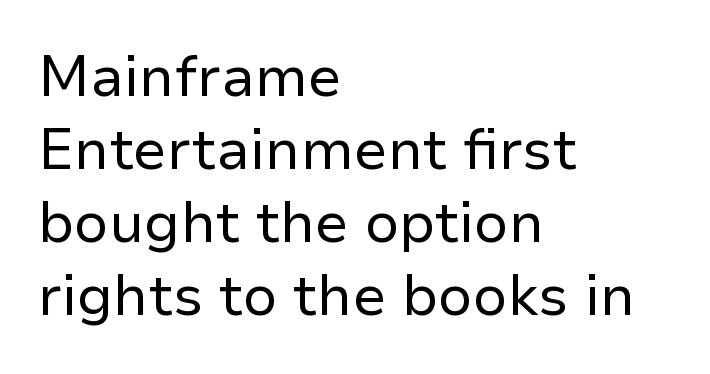
Q: Is the text bold? A: No.
Q: Is the text italic (slanted)? A: No, it is upright.
Q: Is the typeface a serif or a sans-serif typeface? A: Sans-serif.
Q: Is the text underlined? A: No.
Q: How is the paragraph aligned? A: Left-aligned.
Q: Is the spacing between letters normal or unusually wide? A: Normal.
Q: Is the spacing between lines tight, normal or loose? A: Normal.
Q: Width (condensed, normal, or wide)? A: Normal.
Q: Stroke contrast? A: Low.
Q: x-height? A: Medium.
Q: Monospaced? A: No.
